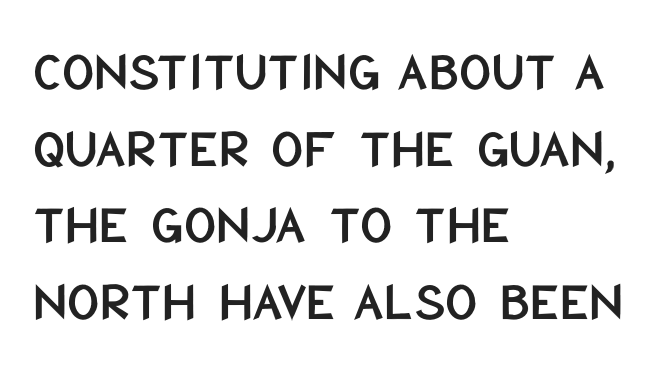
Think of a printed novel: that variable character pitch is what you see here. Tracking value appears to be zero — textbook default spacing. Which margin do the lines hug? The left one — the right edge is uneven. The baseline area is clear.
